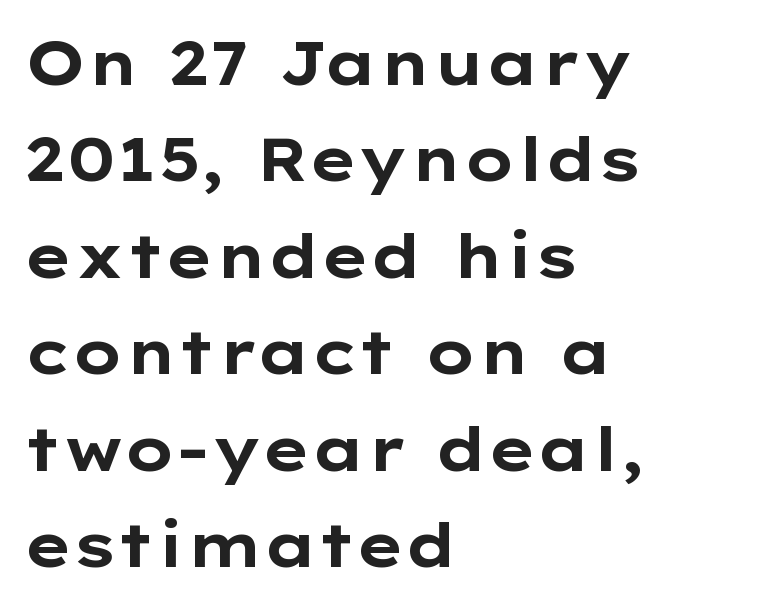
{"serif": "no", "italic": "no", "bold": "yes", "weight": "bold", "width": "wide", "stroke_contrast": "low", "x_height": "medium", "monospaced": "no", "underline": "no", "align": "left", "line_spacing": "normal", "line_spacing_ratio": 1.58, "letter_spacing": "normal", "letter_spacing_em": 0.0, "glyph_px": 61}
